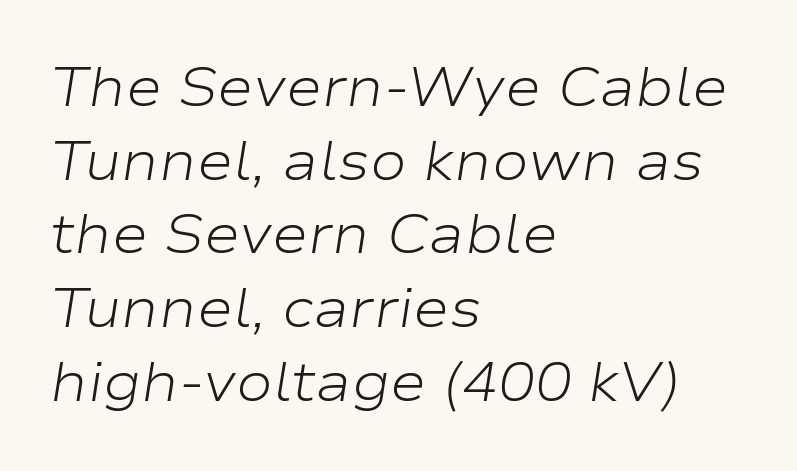
Q: Is the text bold? A: No.
Q: Is the text italic (slanted)? A: Yes, it leans right by about 9 degrees.
Q: Is the text underlined? A: No.
Q: How is the paragraph aligned? A: Left-aligned.
Q: Is the spacing between letters normal or unusually wide? A: Normal.
Q: Is the spacing between lines tight, normal or loose? A: Normal.
Q: Width (condensed, normal, or wide)? A: Wide.
Q: Stroke contrast? A: Low.
Q: x-height? A: Medium.
Q: Monospaced? A: No.
